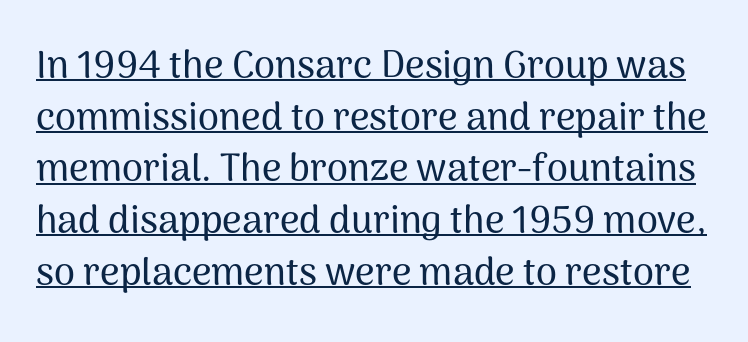
{"serif": "no", "italic": "no", "width": "normal", "stroke_contrast": "medium", "x_height": "medium", "monospaced": "no", "underline": "yes", "line_spacing": "normal", "line_spacing_ratio": 1.36, "letter_spacing": "normal", "letter_spacing_em": 0.0, "glyph_px": 38}
